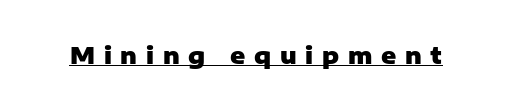
{"italic": "no", "bold": "yes", "underline": "yes", "letter_spacing": "wide", "letter_spacing_em": 0.38, "glyph_px": 23}
